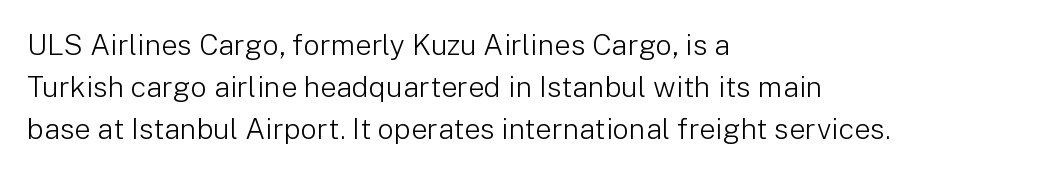
{"serif": "no", "italic": "no", "bold": "no", "weight": "light", "width": "normal", "stroke_contrast": "low", "x_height": "medium", "monospaced": "no", "underline": "no", "align": "left", "line_spacing": "normal", "line_spacing_ratio": 1.44, "letter_spacing": "normal", "letter_spacing_em": 0.0, "glyph_px": 29}
